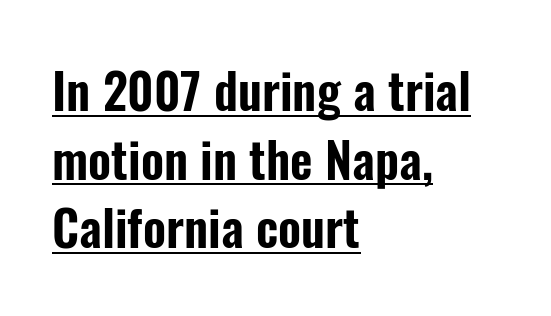
{"serif": "no", "italic": "no", "width": "condensed", "stroke_contrast": "low", "x_height": "medium", "monospaced": "no", "underline": "yes", "align": "left", "line_spacing": "normal", "line_spacing_ratio": 1.4, "letter_spacing": "normal", "letter_spacing_em": 0.0, "glyph_px": 49}
